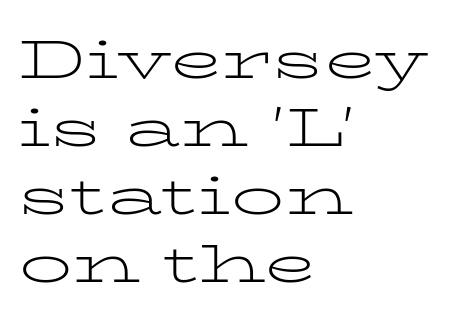
Descenders are the only things crossing below the line. The typography opts for an upright posture over an oblique one. This sample uses a serif face. This sample uses plain, unmodified letter spacing. Each line starts at the same left margin while the right side varies.
